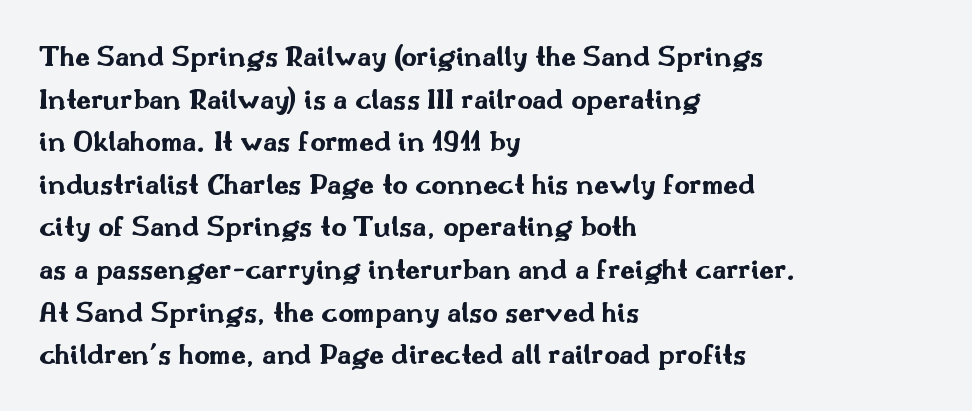
Q: Is the text bold? A: Yes.
Q: Is the text italic (slanted)? A: No, it is upright.
Q: Is the typeface a serif or a sans-serif typeface? A: Sans-serif.
Q: Is the text underlined? A: No.
Q: How is the paragraph aligned? A: Left-aligned.
Q: Is the spacing between letters normal or unusually wide? A: Normal.
Q: Is the spacing between lines tight, normal or loose? A: Normal.
Q: Width (condensed, normal, or wide)? A: Wide.
Q: Stroke contrast? A: Medium.
Q: x-height? A: Small.
Q: Monospaced? A: No.
